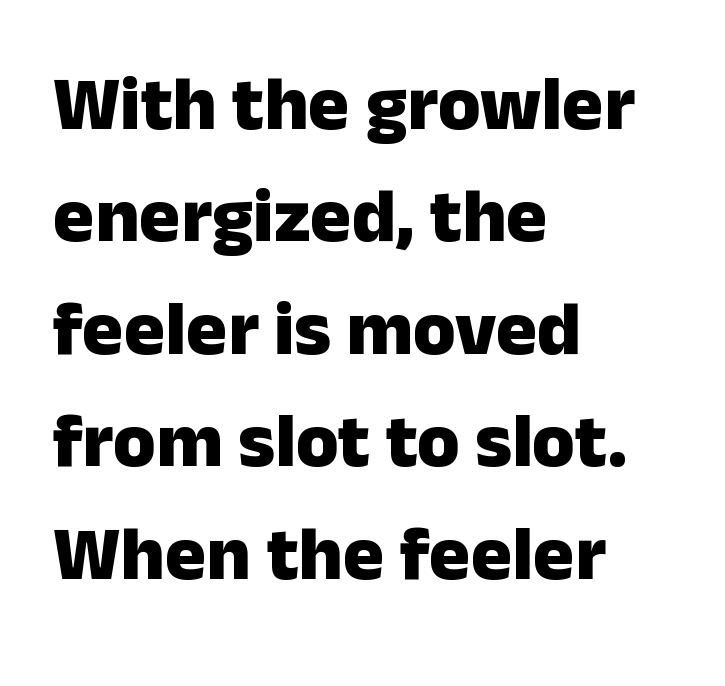
The image shows 77 px heavy sans-serif type, upright; set left-aligned, normal line spacing (1.46x), normal letter spacing, not underlined; low stroke contrast and a medium x-height.
